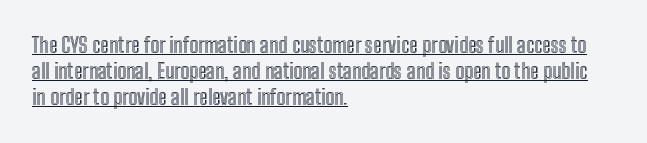
A student would call this left alignment; a typographer would say flush left, rag right. A typographer would call this underscored text. Does the lettering tilt? It doesn't — this is upright. The passage shown has conventional tracking throughout.
